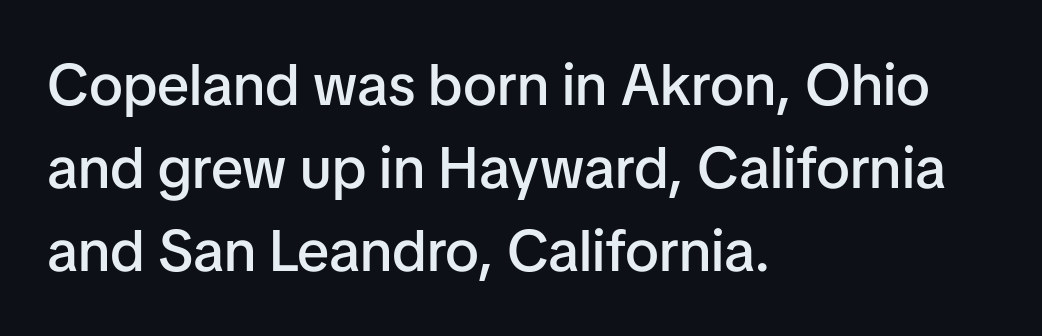
{"serif": "no", "italic": "no", "bold": "semi", "weight": "semibold", "width": "normal", "stroke_contrast": "low", "x_height": "medium", "monospaced": "no", "underline": "no", "align": "left", "line_spacing": "normal", "line_spacing_ratio": 1.43, "letter_spacing": "normal", "letter_spacing_em": 0.0, "glyph_px": 58}
